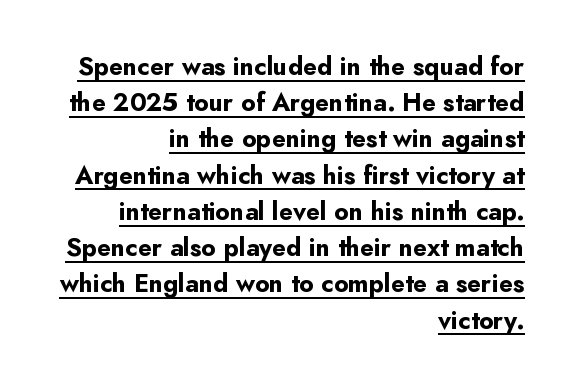
Characters remain perfectly vertical along every line. Summary of vertical rhythm: regular, with standard interline spacing. The passage shown is emphatically bold. The rendering anchors every line to the right-hand side. The passage shown is underscored from start to finish. Glyph-to-glyph distance matches everyday printed text.
